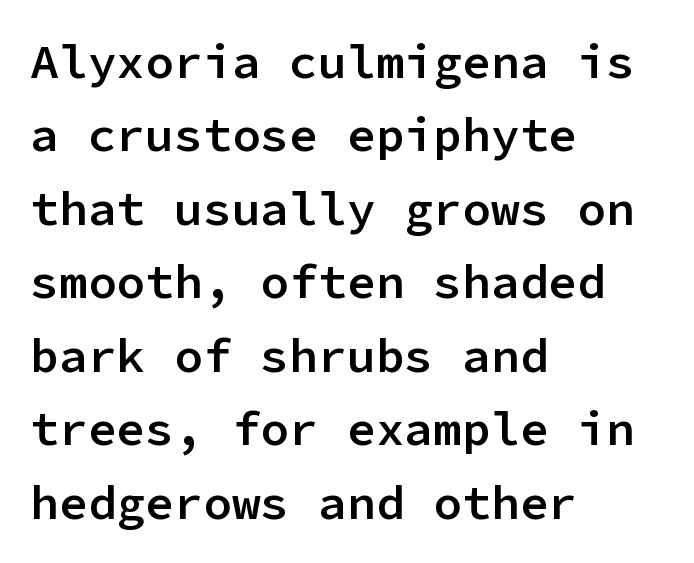
On the weight axis this lands at semibold, roughly 600. Glyph-to-glyph distance matches everyday printed text. Layout note: lines flush left. Looks like terminal output: every glyph gets an equal slot. Bare-footed words on every line.
